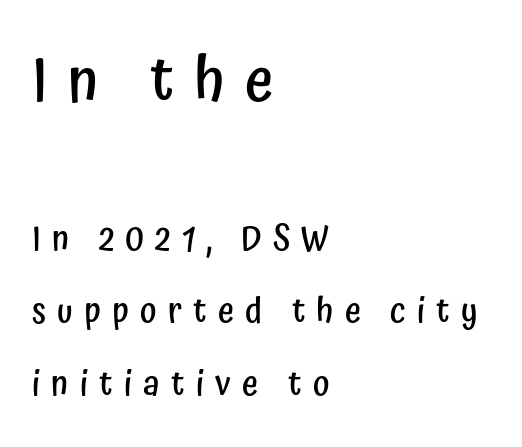
{"serif": "no", "italic": "no", "bold": "semi", "weight": "semibold", "width": "condensed", "stroke_contrast": "low", "x_height": "medium", "monospaced": "no", "underline": "no", "align": "left", "line_spacing": "loose", "line_spacing_ratio": 2.08, "letter_spacing": "wide", "letter_spacing_em": 0.32, "larger_block": "first", "size_ratio": 1.77, "glyph_px": 62}
